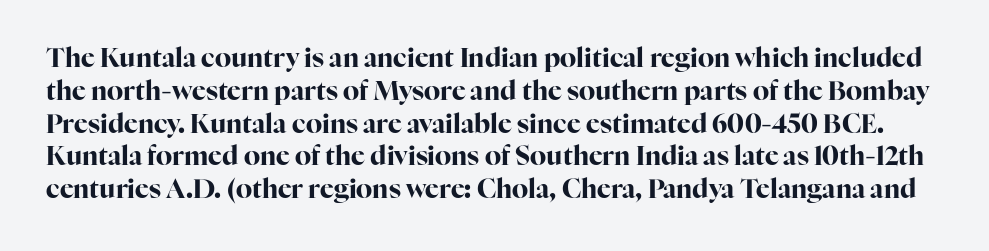
Honestly, there is no underline to notice here at all. This is the regular roman posture of the typeface. The rendering uses a moderate line-height, typical for paragraphs. These lines carry a lot of weight — the face is fully bold. Caption: standard tracking, unaltered.
